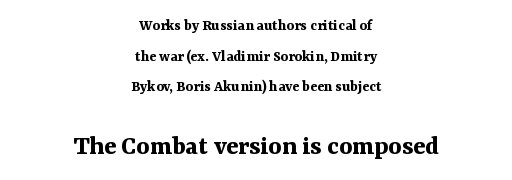
Q: Is the text bold? A: Yes.
Q: Is the text italic (slanted)? A: No, it is upright.
Q: Is the typeface a serif or a sans-serif typeface? A: Serif.
Q: Is the text underlined? A: No.
Q: How is the paragraph aligned? A: Centered.
Q: Is the spacing between letters normal or unusually wide? A: Normal.
Q: Is the spacing between lines tight, normal or loose? A: Loose.
Q: Which block of text is set in a larger size, the first (top) or the second (bottom)? A: The second (bottom) one.
Q: Width (condensed, normal, or wide)? A: Normal.
Q: Stroke contrast? A: Medium.
Q: x-height? A: Medium.
Q: Monospaced? A: No.
